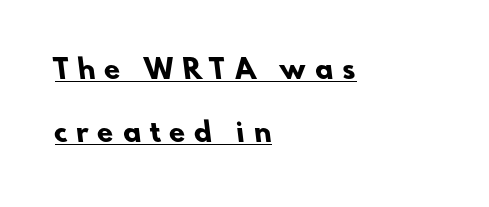
{"bold": "yes", "underline": "yes", "align": "left", "line_spacing": "loose", "line_spacing_ratio": 2.41, "letter_spacing": "wide", "letter_spacing_em": 0.34, "glyph_px": 26}
